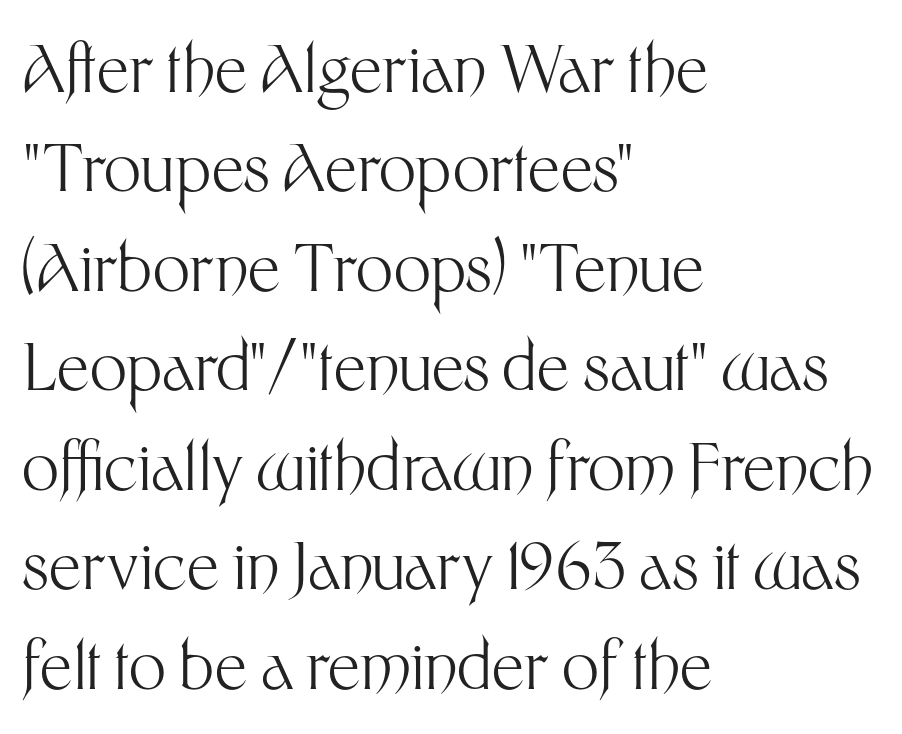
{"serif": "no", "italic": "no", "bold": "no", "weight": "light", "width": "normal", "stroke_contrast": "medium", "x_height": "medium", "monospaced": "no", "underline": "no", "align": "left", "line_spacing": "normal", "line_spacing_ratio": 1.53, "letter_spacing": "normal", "letter_spacing_em": 0.0, "glyph_px": 65}
